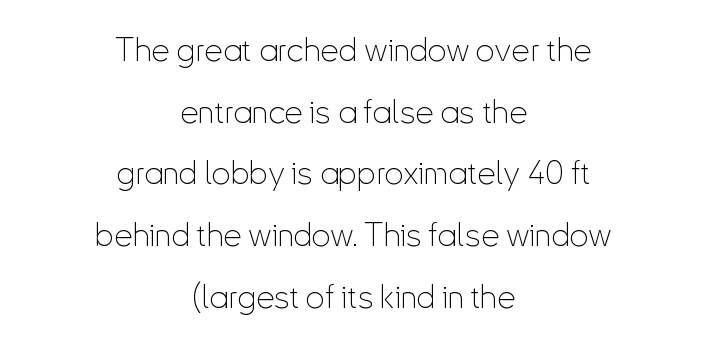
Weight: not bold — regular or lighter. Think of a printed novel: that variable character pitch is what you see here. Is this a sans? Yes — the strokes have no serifs. Characters follow at the spacing the type designer built in. This is the regular roman posture of the typeface.
